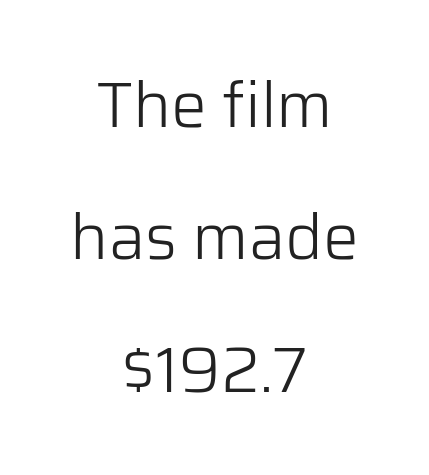
{"serif": "no", "italic": "no", "bold": "no", "weight": "light", "width": "normal", "stroke_contrast": "low", "x_height": "medium", "monospaced": "no", "underline": "no", "align": "center", "line_spacing": "loose", "line_spacing_ratio": 2.07, "letter_spacing": "normal", "letter_spacing_em": 0.0, "glyph_px": 64}
